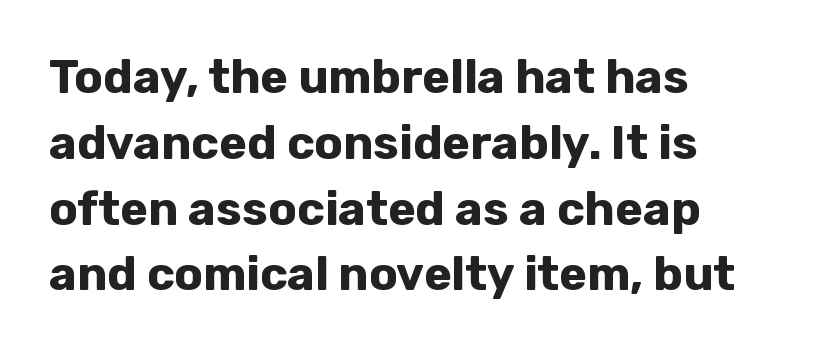
Q: Is the text bold? A: Yes.
Q: Is the text italic (slanted)? A: No, it is upright.
Q: Is the typeface a serif or a sans-serif typeface? A: Sans-serif.
Q: Is the text underlined? A: No.
Q: How is the paragraph aligned? A: Left-aligned.
Q: Is the spacing between letters normal or unusually wide? A: Normal.
Q: Is the spacing between lines tight, normal or loose? A: Normal.
Q: Width (condensed, normal, or wide)? A: Normal.
Q: Stroke contrast? A: Low.
Q: x-height? A: Medium.
Q: Monospaced? A: No.
